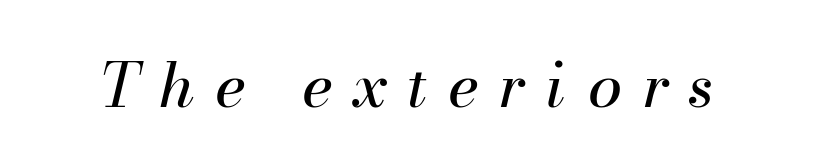
{"italic": "yes", "lean": "right", "slant_degrees": 13, "bold": "no", "weight": "regular", "width": "normal", "stroke_contrast": "medium", "x_height": "small", "monospaced": "no", "underline": "no", "letter_spacing": "wide", "letter_spacing_em": 0.34, "glyph_px": 62}
